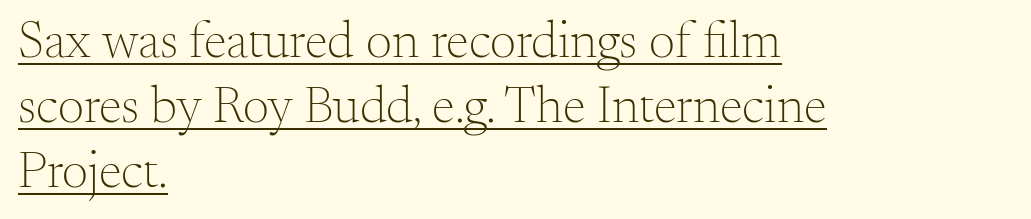
Heaviness? Minimal to ordinary, like unemphasized prose. Quick note: interline space is typical. Is there an underline? Yes — a line sits under the letters. In CSS terms this would be text-align: left. These lines are composed in type with serifs. The lettering holds an erect, upright posture throughout.
